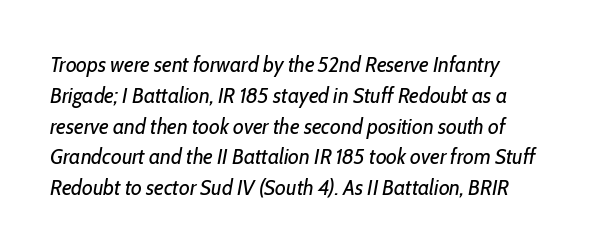
{"italic": "yes", "lean": "right", "slant_degrees": 10, "bold": "no", "underline": "no", "align": "left", "line_spacing": "normal", "line_spacing_ratio": 1.4, "letter_spacing": "normal", "letter_spacing_em": 0.0, "glyph_px": 22}
